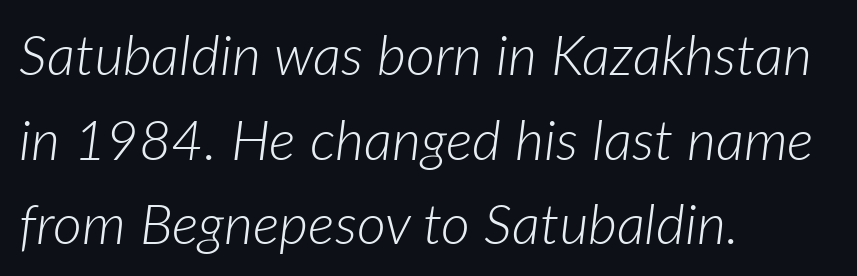
The image shows 56 px light type, italic (leaning right); set left-aligned, normal line spacing (1.51x), normal letter spacing, not underlined; low stroke contrast and a medium x-height.
